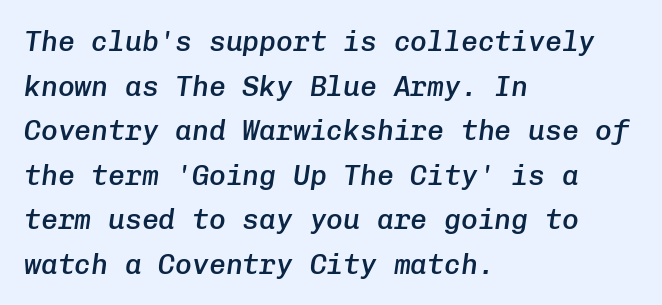
The image shows 28 px semibold type, italic (leaning right), monospaced; set left-aligned, normal line spacing (1.59x), normal letter spacing, not underlined; low stroke contrast and a medium x-height.
